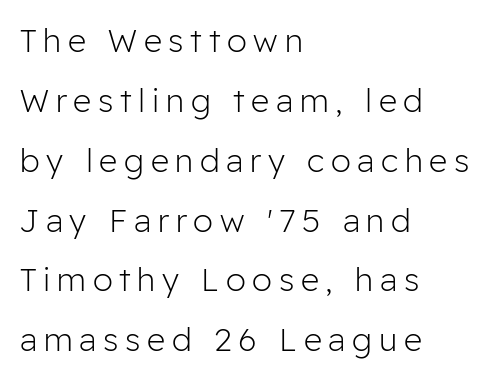
The image shows 32 px light sans-serif type, upright; set left-aligned, line spacing 1.87x, unusually wide letter spacing (+0.21 em), not underlined; low stroke contrast and a medium x-height.
